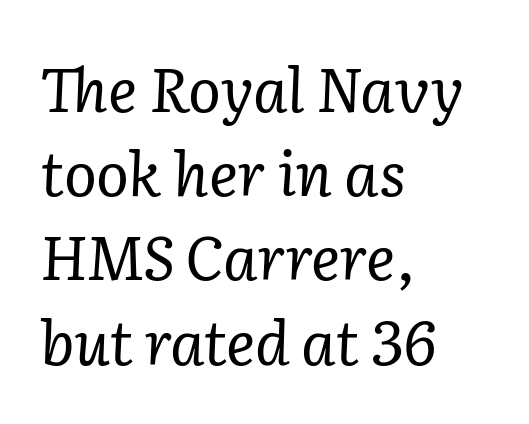
{"serif": "yes", "italic": "yes", "lean": "right", "slant_degrees": 2, "bold": "no", "weight": "regular", "width": "normal", "stroke_contrast": "low", "x_height": "medium", "monospaced": "no", "underline": "no", "align": "left", "line_spacing": "normal", "line_spacing_ratio": 1.38, "letter_spacing": "normal", "letter_spacing_em": 0.0, "glyph_px": 61}
